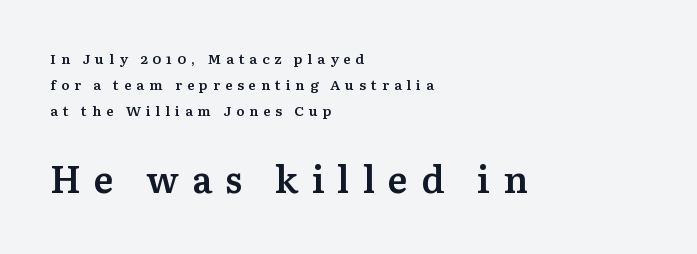
Q: Is the text bold? A: Semi-bold.
Q: Is the text italic (slanted)? A: No, it is upright.
Q: Is the typeface a serif or a sans-serif typeface? A: Serif.
Q: Is the text underlined? A: No.
Q: How is the paragraph aligned? A: Left-aligned.
Q: Is the spacing between letters normal or unusually wide? A: Unusually wide.
Q: Which block of text is set in a larger size, the first (top) or the second (bottom)? A: The second (bottom) one.
Q: Width (condensed, normal, or wide)? A: Normal.
Q: Stroke contrast? A: Medium.
Q: x-height? A: Medium.
Q: Monospaced? A: No.
